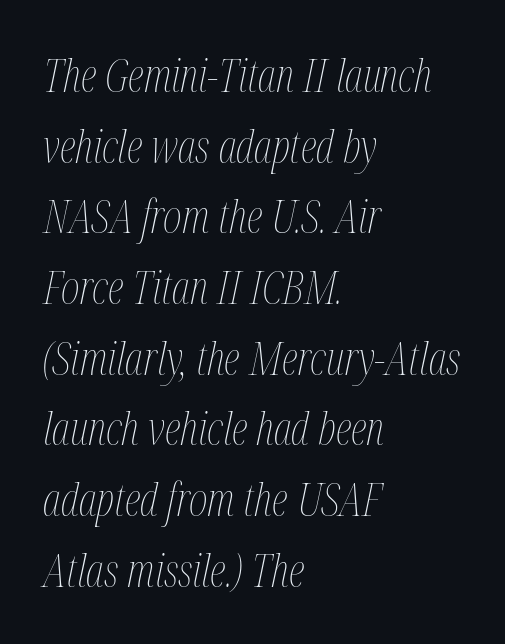
{"italic": "yes", "lean": "right", "slant_degrees": 12, "bold": "no", "weight": "thin", "width": "condensed", "stroke_contrast": "medium", "x_height": "medium", "monospaced": "no", "underline": "no", "align": "left", "line_spacing": "normal", "line_spacing_ratio": 1.57, "letter_spacing": "normal", "letter_spacing_em": 0.0, "glyph_px": 45}
